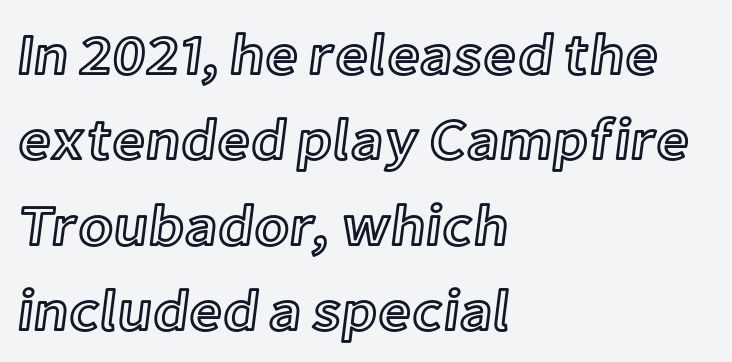
{"width": "normal", "x_height": "medium", "monospaced": "no", "underline": "no", "align": "left", "line_spacing": "normal", "line_spacing_ratio": 1.47, "letter_spacing": "normal", "letter_spacing_em": 0.0, "glyph_px": 58}
